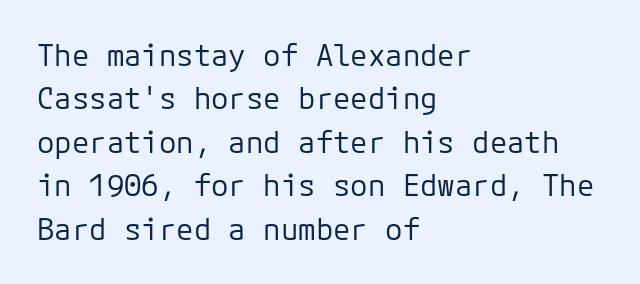
{"serif": "no", "italic": "no", "bold": "no", "weight": "regular", "width": "normal", "stroke_contrast": "low", "x_height": "medium", "monospaced": "yes", "underline": "no", "align": "left", "line_spacing": "normal", "line_spacing_ratio": 1.5, "letter_spacing": "normal", "letter_spacing_em": 0.0, "glyph_px": 29}
